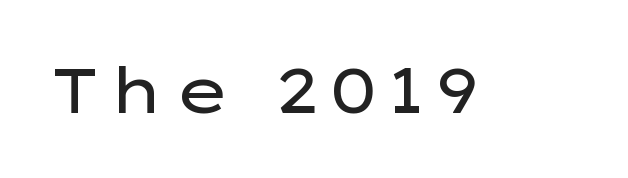
Stroke mass is kept to a normal reading level or below. Ascenders rise straight up at ninety degrees. Honestly, there is no underline to notice here at all. The typeface chosen for these lines omits serifs. Character widths vary here, with narrow letters taking less room than wide ones.
